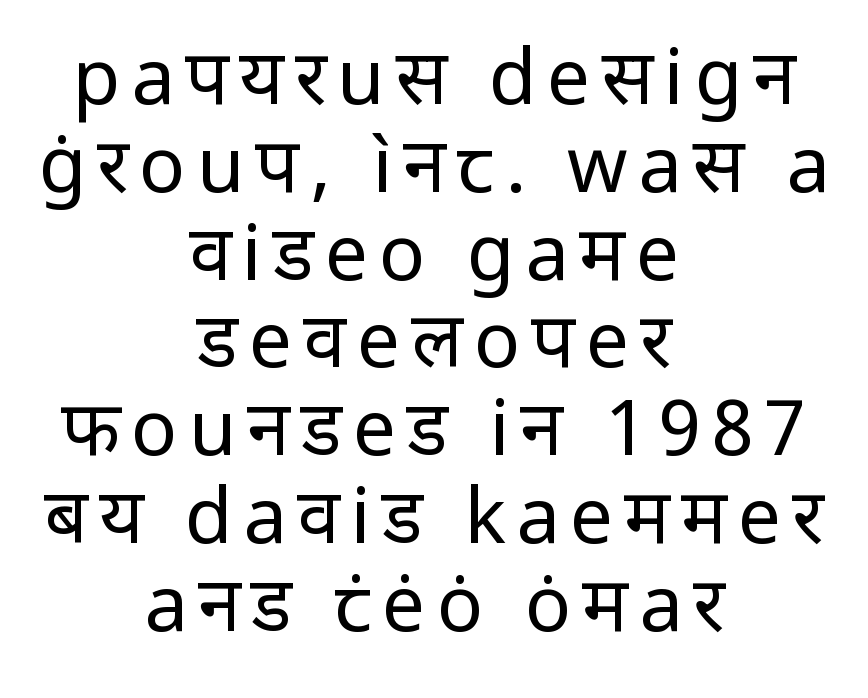
The image shows 77 px regular-weight sans-serif type, upright; set centered, tight line spacing (1.14x), not underlined; low stroke contrast and a medium x-height.
